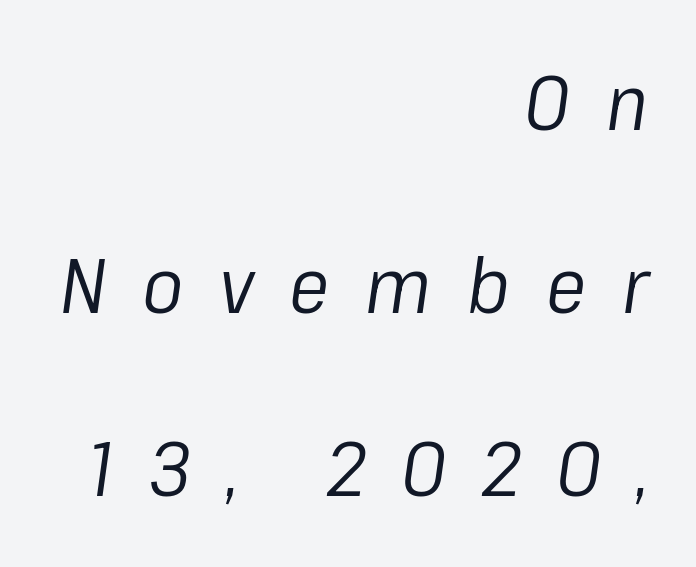
The image shows 76 px regular-weight type, italic (leaning right); set right-aligned, loose line spacing (2.41x), unusually wide letter spacing (+0.47 em), not underlined; low stroke contrast and a medium x-height.
